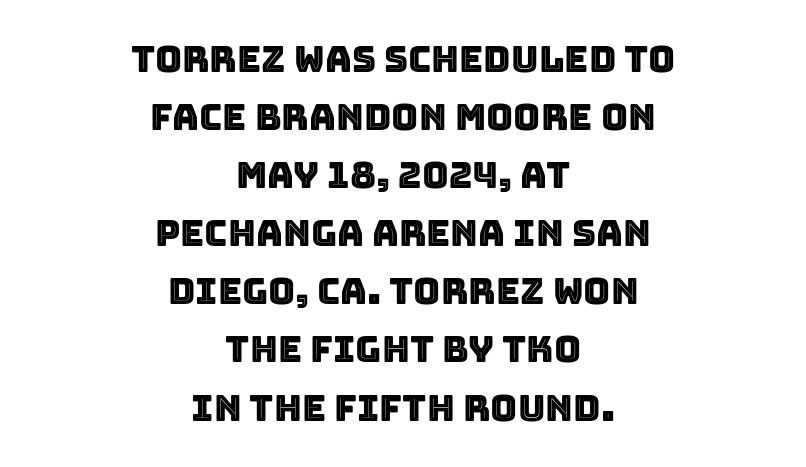
The lettering holds an erect, upright posture throughout. Teacher's note: observe the equal gaps on both sides — that is centered alignment. Quick note: underline off. Words appear dense and cohesive because spacing is normal. A typesetter would call this leading conventional body-copy spacing.
